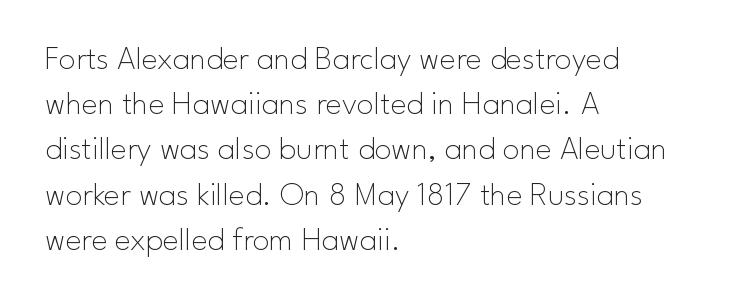
Q: Is the text bold? A: No.
Q: Is the text italic (slanted)? A: No, it is upright.
Q: Is the typeface a serif or a sans-serif typeface? A: Sans-serif.
Q: Is the text underlined? A: No.
Q: How is the paragraph aligned? A: Left-aligned.
Q: Is the spacing between letters normal or unusually wide? A: Normal.
Q: Is the spacing between lines tight, normal or loose? A: Normal.
Q: Width (condensed, normal, or wide)? A: Normal.
Q: Stroke contrast? A: Low.
Q: x-height? A: Small.
Q: Monospaced? A: No.
